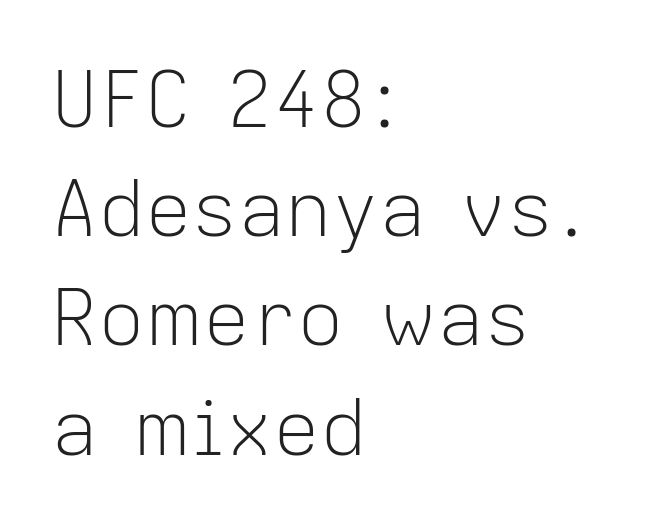
On a weight scale, this lands at 450 or below. No extra tracking has been applied to these lines. Unlike italic type, these characters show no tilt at all. Teacher's note: observe the even left margin — that is flush-left alignment.
